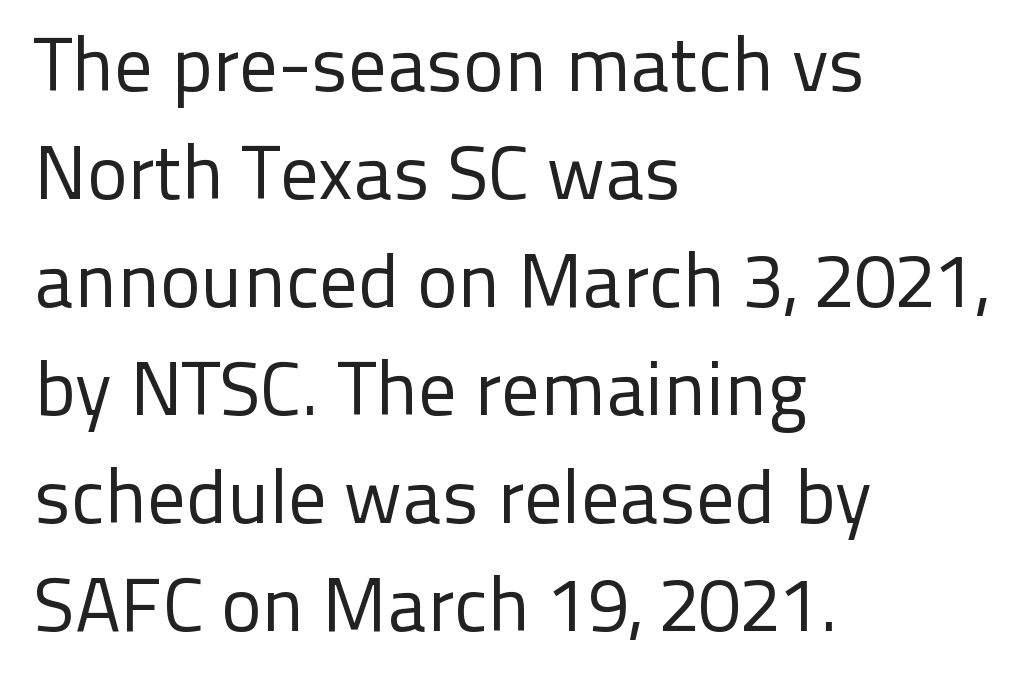
Q: Is the text bold? A: No.
Q: Is the text italic (slanted)? A: No, it is upright.
Q: Is the typeface a serif or a sans-serif typeface? A: Sans-serif.
Q: Is the text underlined? A: No.
Q: How is the paragraph aligned? A: Left-aligned.
Q: Is the spacing between letters normal or unusually wide? A: Normal.
Q: Is the spacing between lines tight, normal or loose? A: Normal.
Q: Width (condensed, normal, or wide)? A: Normal.
Q: Stroke contrast? A: Low.
Q: x-height? A: Medium.
Q: Monospaced? A: No.
